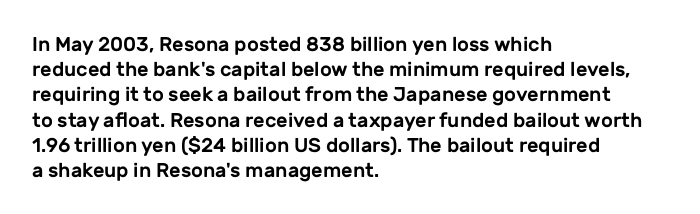
The image shows 20 px text type, upright; set left-aligned, normal line spacing (1.26x), normal letter spacing, not underlined.
